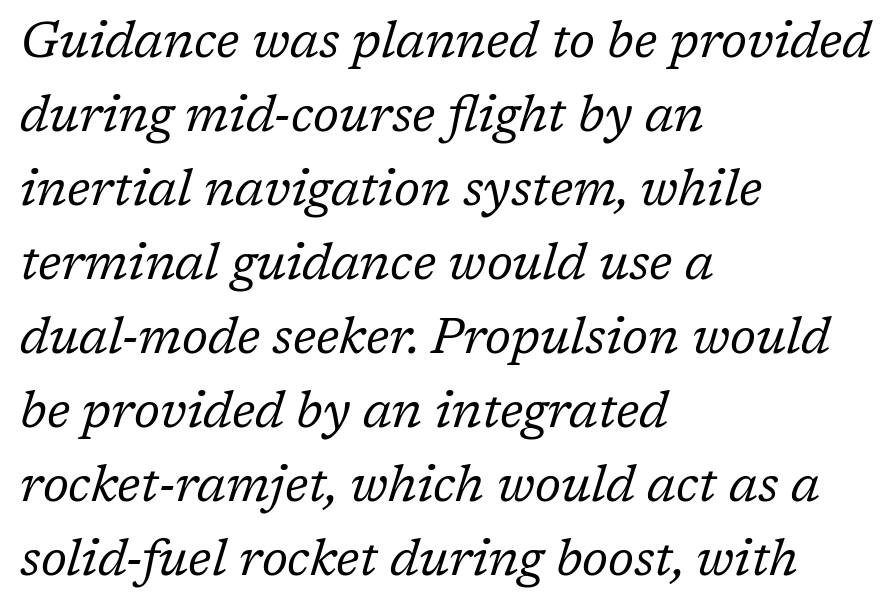
The image shows 50 px regular-weight serif type, italic (leaning right); set left-aligned, normal line spacing (1.48x), normal letter spacing, not underlined; low stroke contrast and a medium x-height.
